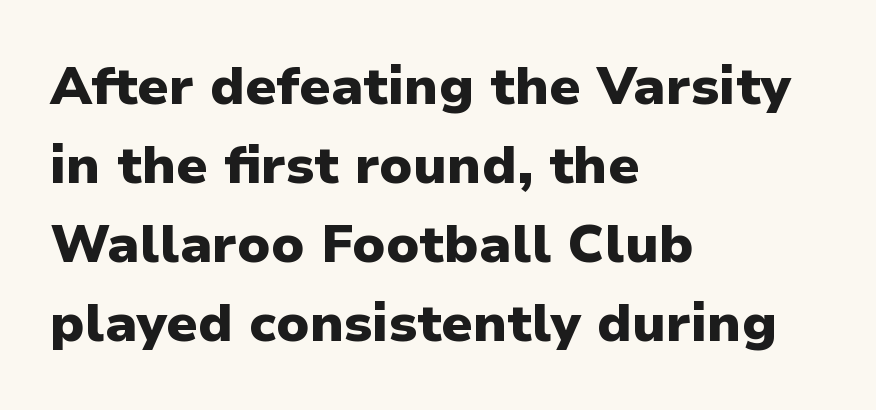
{"serif": "no", "italic": "no", "bold": "yes", "weight": "heavy", "width": "normal", "stroke_contrast": "low", "x_height": "medium", "monospaced": "no", "underline": "no", "align": "left", "line_spacing": "normal", "line_spacing_ratio": 1.49, "letter_spacing": "normal", "letter_spacing_em": 0.0, "glyph_px": 53}
